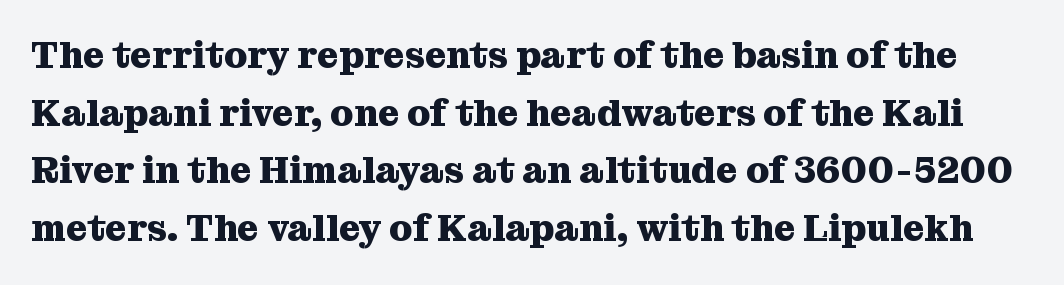
{"serif": "yes", "italic": "no", "bold": "yes", "weight": "heavy", "width": "normal", "stroke_contrast": "medium", "x_height": "medium", "monospaced": "no", "underline": "no", "line_spacing": "normal", "line_spacing_ratio": 1.56, "letter_spacing": "normal", "letter_spacing_em": 0.0, "glyph_px": 37}
